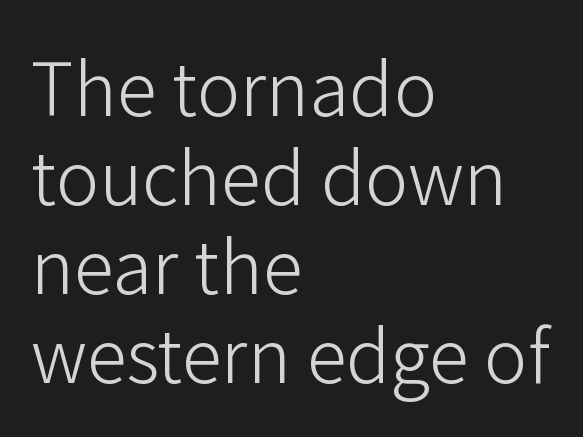
Caption: multi-line text, flush left, ragged right. Letters rest on an invisible, unmarked baseline. Spacing between characters is what you'd get straight out of the box. Weight class: somewhere from thin through regular.
